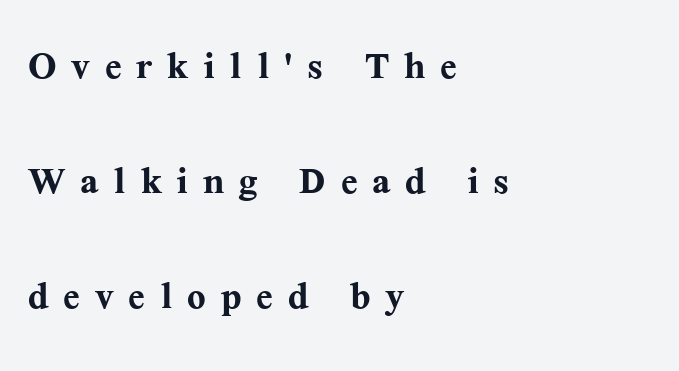
The space beneath each line is pristine and unruled. A typesetter would call this proportional, since set widths differ per character. Does the leading feel generous? Absolutely, it's lavish. You could only call the tracking loose — the letters float apart. A classic flush-left, rag-right setting is used for this passage.
